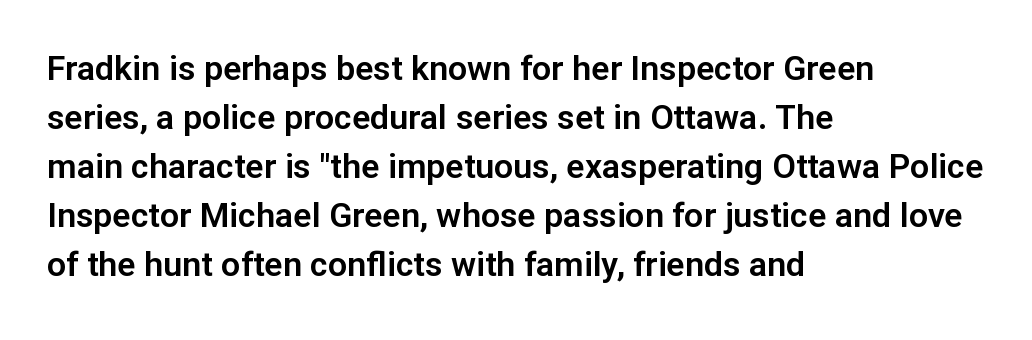
{"serif": "no", "italic": "no", "width": "normal", "stroke_contrast": "low", "x_height": "medium", "monospaced": "no", "underline": "no", "align": "left", "line_spacing": "normal", "line_spacing_ratio": 1.44, "letter_spacing": "normal", "letter_spacing_em": 0.0, "glyph_px": 34}
